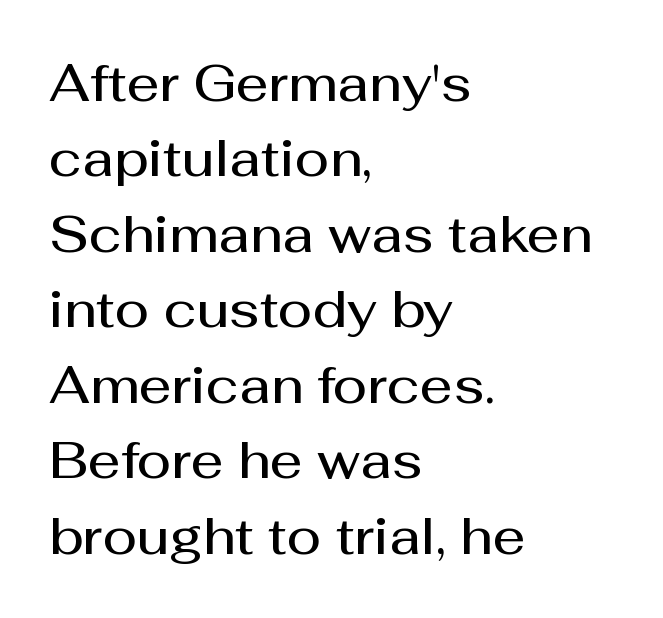
{"serif": "no", "italic": "no", "bold": "semi", "weight": "semibold", "width": "normal", "stroke_contrast": "medium", "x_height": "medium", "monospaced": "no", "underline": "no", "align": "left", "line_spacing": "normal", "line_spacing_ratio": 1.48, "letter_spacing": "normal", "letter_spacing_em": 0.0, "glyph_px": 51}
